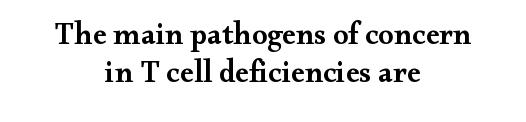
The image shows 31 px semibold, wide serif type, upright; set centered, line spacing 1.21x, normal letter spacing, not underlined; medium stroke contrast and a small x-height.
